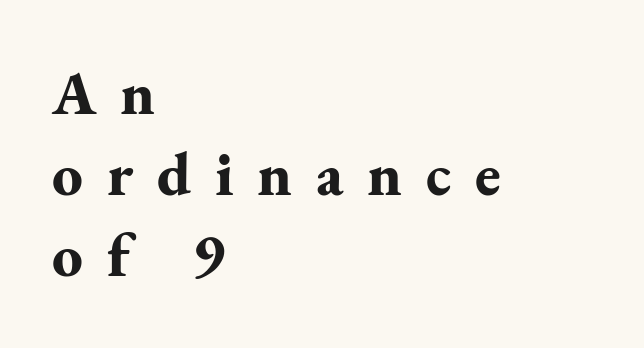
The gap between lines stays unmarked. Do the characters align in a grid? No, the font is proportional. Little horizontal feet cap the strokes, marking this as serif type. Line beginnings align vertically; line endings do not. The letters are bold, with thick, heavy strokes. A roman cut, with each character standing at attention.
